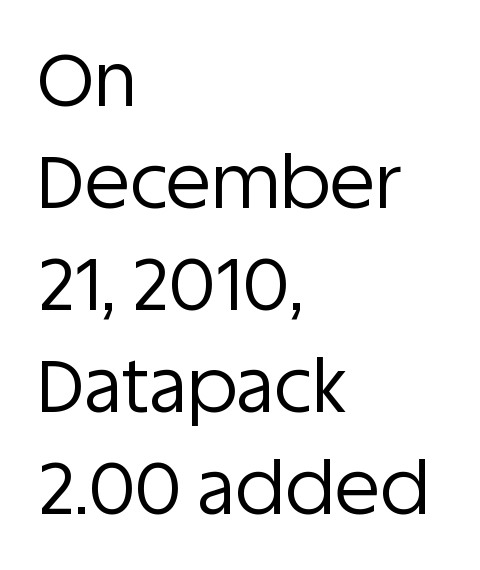
The image shows 74 px regular-weight sans-serif type, upright; set left-aligned, normal line spacing (1.38x), normal letter spacing, not underlined; low stroke contrast and a large x-height.
